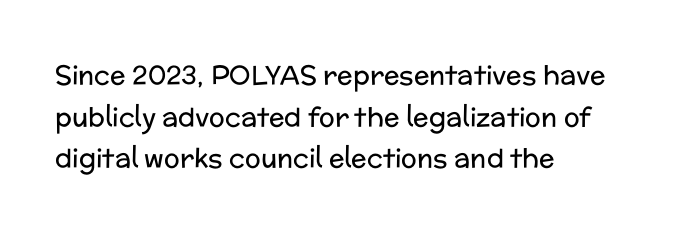
{"italic": "no", "bold": "no", "underline": "no", "align": "left", "line_spacing": "normal", "line_spacing_ratio": 1.6, "letter_spacing": "normal", "letter_spacing_em": 0.0, "glyph_px": 26}
